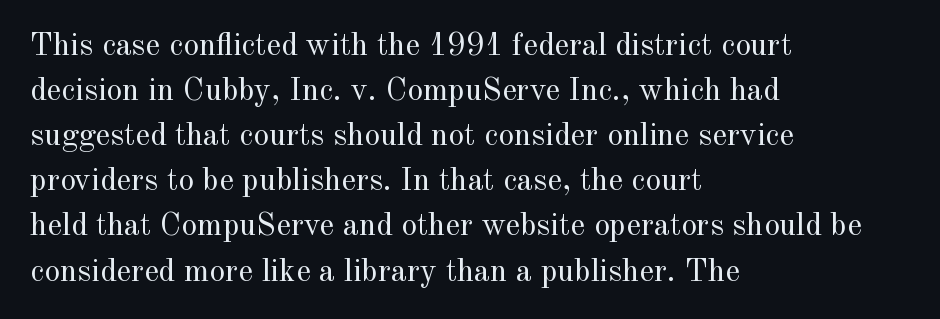
This is roman type, the default non-slanted kind. To sum up the face: it has serifs. One-word summary of the alignment: left. The area under the type is left untouched.
